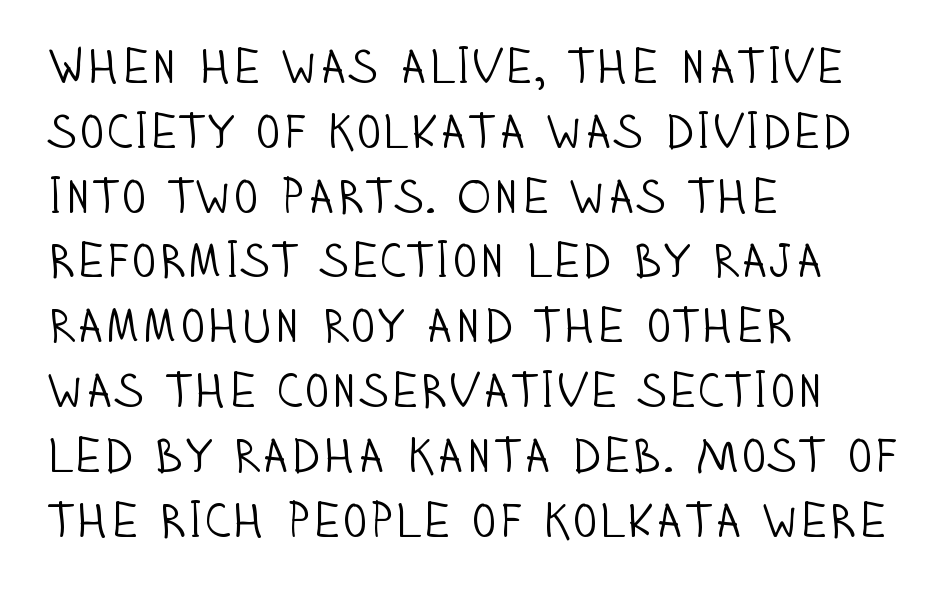
Caption: multi-line text, flush left, ragged right. Stems and bowls with no extra thickness — not bold. Italic? Not at all — the glyphs are vertical. Character widths vary here, with narrow letters taking less room than wide ones. This block has exactly the height ordinary leading produces. Unmarked baselines from the first word to the last.
